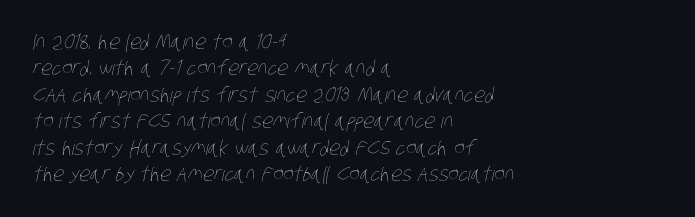
The image shows 20 px text type; set left-aligned, normal line spacing (1.32x), normal letter spacing, not underlined.
